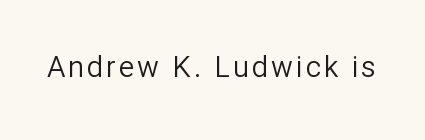
Descenders hang freely into open space. Note: no serifs on the glyphs. Think of a printed novel: that variable character pitch is what you see here. Weight class: somewhere from thin through regular.
